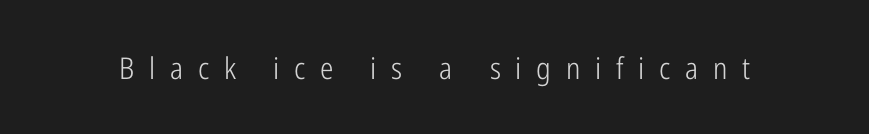
The image shows 30 px light, condensed sans-serif type, upright; set unusually wide letter spacing (+0.49 em), not underlined; low stroke contrast and a medium x-height.
